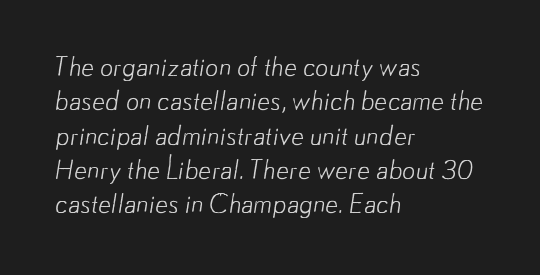
The image shows 26 px text type; set left-aligned, normal line spacing (1.32x), normal letter spacing, not underlined.
